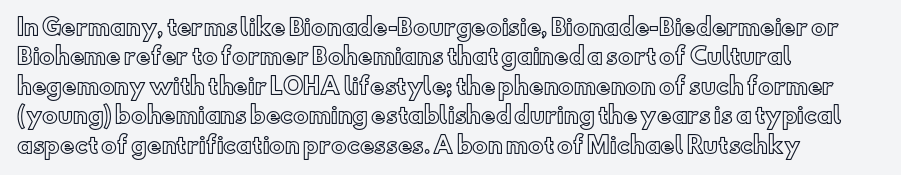
The image shows 22 px text type, upright; set left-aligned, normal line spacing (1.34x), normal letter spacing, not underlined.
